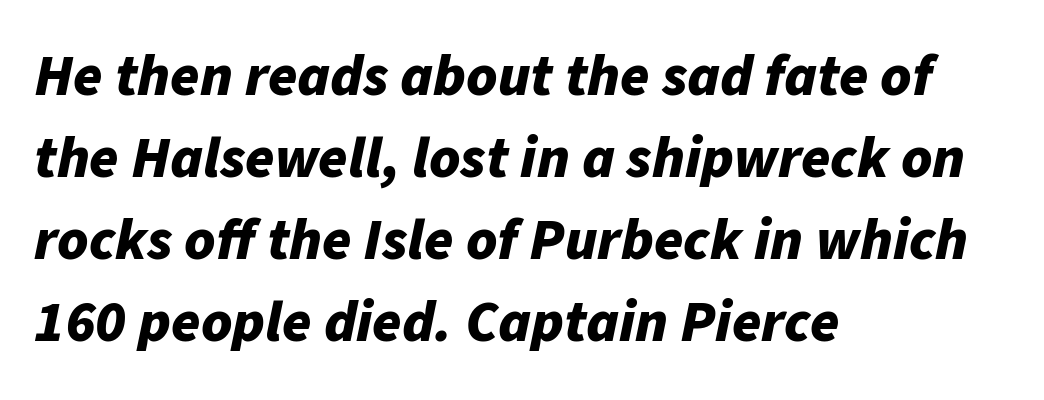
{"italic": "yes", "lean": "right", "slant_degrees": 11, "bold": "yes", "weight": "bold", "width": "normal", "stroke_contrast": "low", "x_height": "medium", "monospaced": "no", "underline": "no", "align": "left", "line_spacing": "normal", "line_spacing_ratio": 1.39, "letter_spacing": "normal", "letter_spacing_em": 0.0, "glyph_px": 59}
